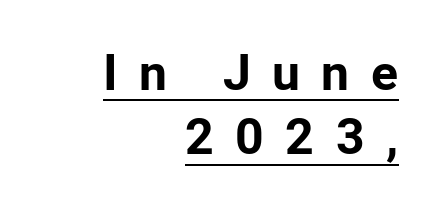
{"serif": "no", "italic": "no", "bold": "yes", "weight": "bold", "width": "normal", "stroke_contrast": "low", "x_height": "medium", "monospaced": "no", "underline": "yes", "align": "right", "line_spacing": "normal", "line_spacing_ratio": 1.29, "letter_spacing": "wide", "letter_spacing_em": 0.43, "glyph_px": 50}
